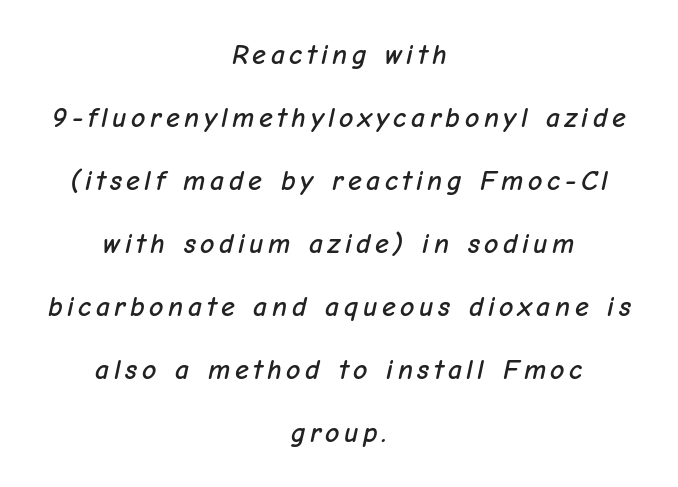
Italic: yes, the glyphs are oblique. The paragraph has two soft edges and a firm central axis. Is there much room between lines? Yes — plenty of vertical air separates them. Character widths vary here, with narrow letters taking less room than wide ones. Decoration check: the copy has no underline.
